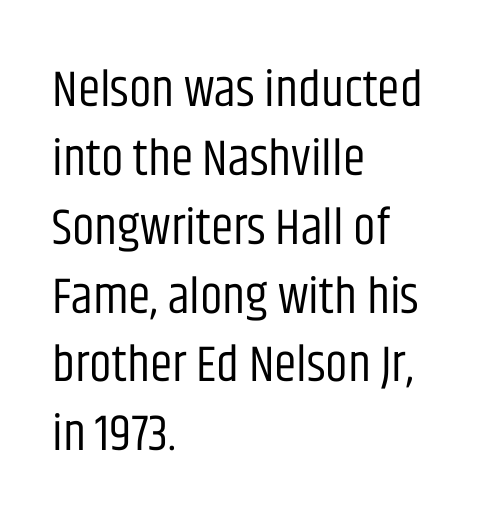
What kind of face is this? One without serifs — a sans. When letters stand straight like this, we call the style roman or upright. No chunkiness to these letters — they're not bold. Alignment: flush left. Students, observe: this is what conventionally led text looks like. Plain, unruled lines of type.
